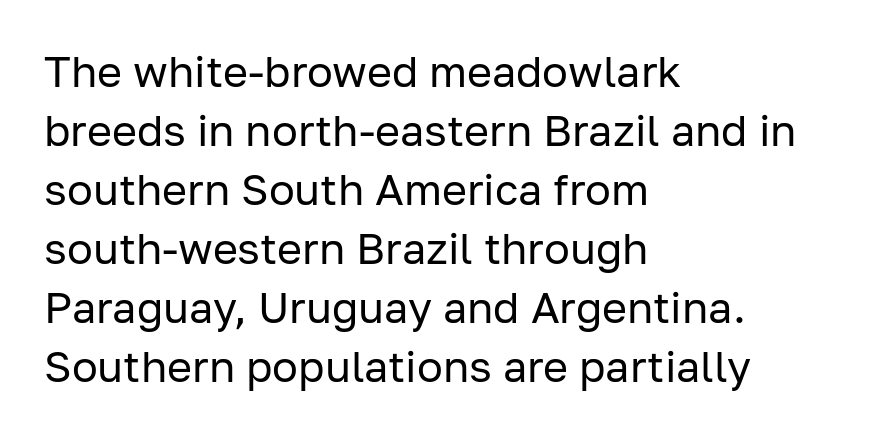
{"serif": "no", "italic": "no", "bold": "no", "weight": "regular", "width": "normal", "stroke_contrast": "low", "x_height": "medium", "monospaced": "no", "underline": "no", "align": "left", "line_spacing": "normal", "line_spacing_ratio": 1.37, "letter_spacing": "normal", "letter_spacing_em": 0.0, "glyph_px": 43}
